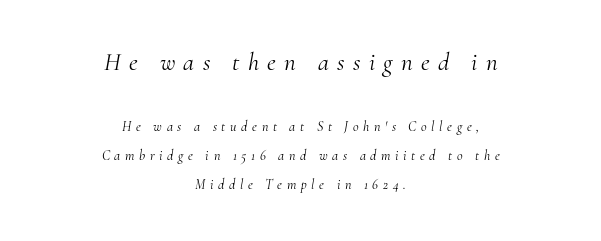
{"italic": "yes", "lean": "right", "slant_degrees": 10, "bold": "no", "underline": "no", "align": "center", "line_spacing": "loose", "line_spacing_ratio": 2.08, "letter_spacing": "wide", "letter_spacing_em": 0.33, "larger_block": "first", "size_ratio": 1.79, "glyph_px": 25}
